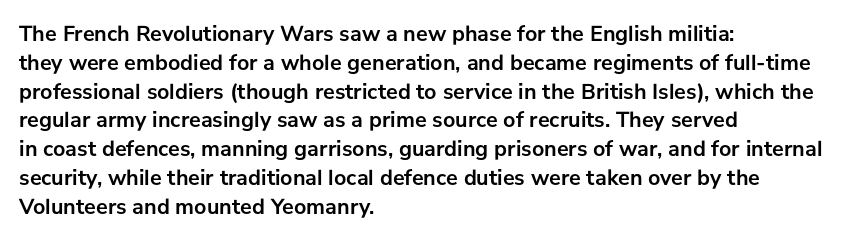
The image shows 22 px bold type, upright; set left-aligned, normal line spacing (1.31x), normal letter spacing, not underlined.
